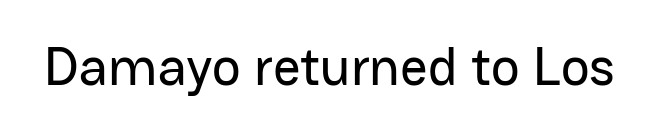
Check under the words: just untouched page. Observe the ordinary spacing: letters are neighbours, not strangers. The type family on display is of the sans-serif kind. Here the designer chose a conventional face with non-uniform glyph widths. The typography opts for an upright posture over an oblique one.
